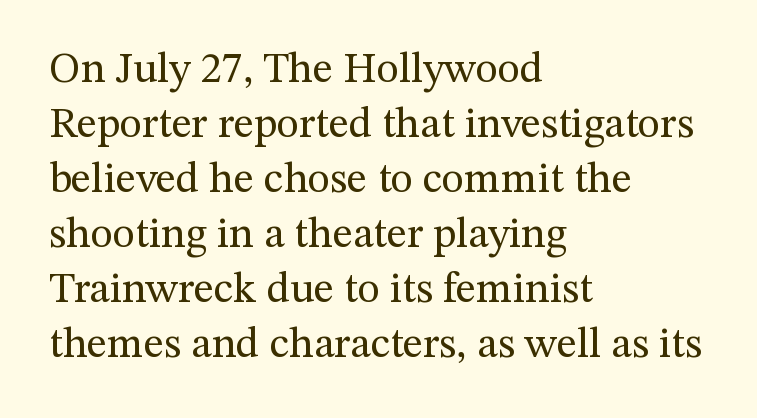
Q: Is the text bold? A: No.
Q: Is the text italic (slanted)? A: No, it is upright.
Q: Is the typeface a serif or a sans-serif typeface? A: Serif.
Q: Is the text underlined? A: No.
Q: How is the paragraph aligned? A: Left-aligned.
Q: Is the spacing between letters normal or unusually wide? A: Normal.
Q: Is the spacing between lines tight, normal or loose? A: Normal.
Q: Width (condensed, normal, or wide)? A: Normal.
Q: Stroke contrast? A: Medium.
Q: x-height? A: Medium.
Q: Monospaced? A: No.
